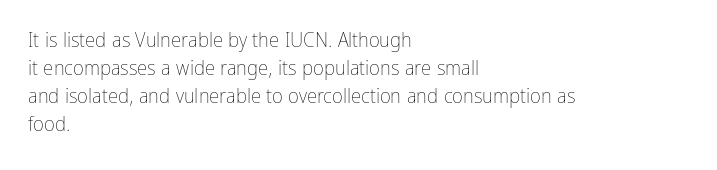
Q: Is the text bold? A: No.
Q: Is the text italic (slanted)? A: No, it is upright.
Q: Is the text underlined? A: No.
Q: How is the paragraph aligned? A: Left-aligned.
Q: Is the spacing between letters normal or unusually wide? A: Normal.
Q: Is the spacing between lines tight, normal or loose? A: Normal.
